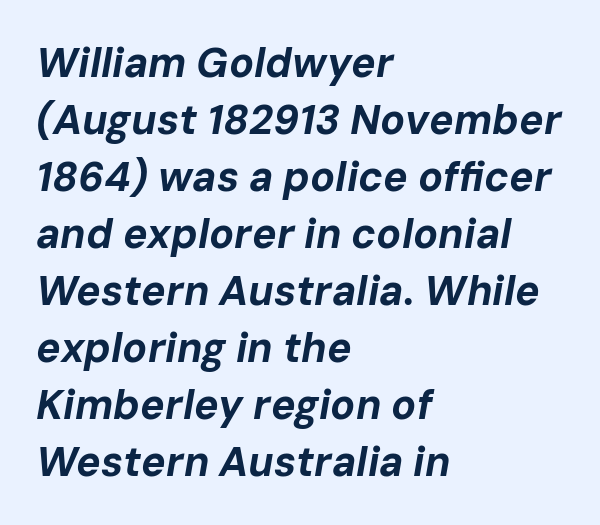
The image shows 41 px bold type, italic (leaning right); set left-aligned, normal line spacing (1.39x), normal letter spacing, not underlined; low stroke contrast and a medium x-height.
